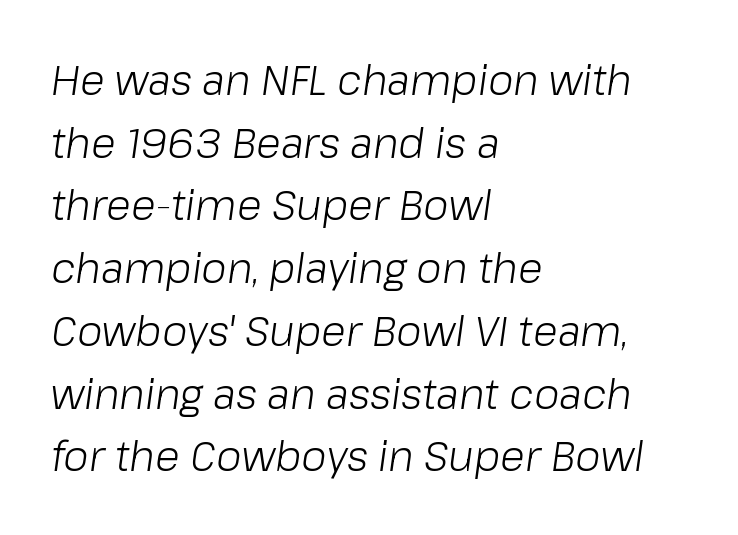
Q: Is the text bold? A: No.
Q: Is the text italic (slanted)? A: Yes, it leans right by about 8 degrees.
Q: Is the text underlined? A: No.
Q: How is the paragraph aligned? A: Left-aligned.
Q: Is the spacing between letters normal or unusually wide? A: Normal.
Q: Is the spacing between lines tight, normal or loose? A: Normal.
Q: Width (condensed, normal, or wide)? A: Normal.
Q: Stroke contrast? A: Low.
Q: x-height? A: Medium.
Q: Monospaced? A: No.
